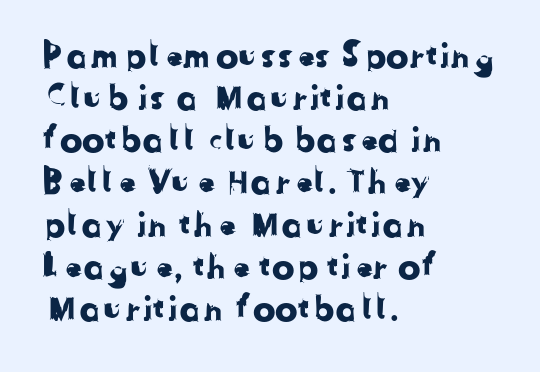
Q: Is the typeface a serif or a sans-serif typeface? A: Sans-serif.
Q: Is the text underlined? A: No.
Q: How is the paragraph aligned? A: Left-aligned.
Q: Is the spacing between letters normal or unusually wide? A: Normal.
Q: Width (condensed, normal, or wide)? A: Normal.
Q: Stroke contrast? A: Low.
Q: x-height? A: Medium.
Q: Monospaced? A: No.
